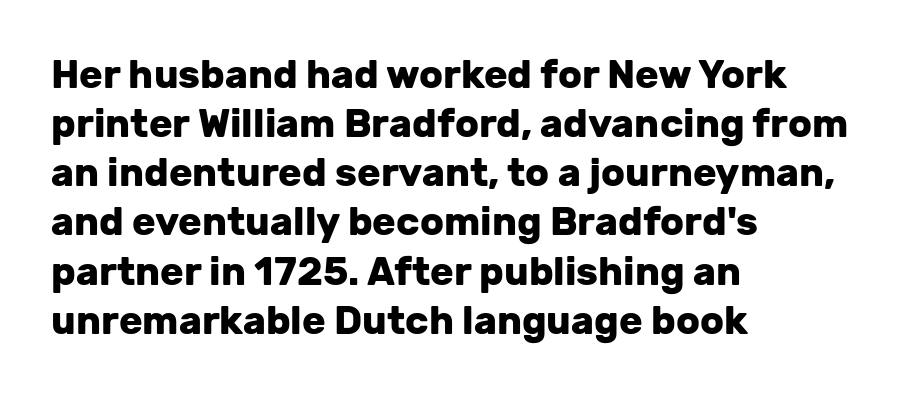
Proportional: the letters do not fall into vertical columns. Default kerning and tracking; the words read as compact shapes. Thick stems and heavy bowls — unmistakably bold. Ascenders rise straight up at ninety degrees.
